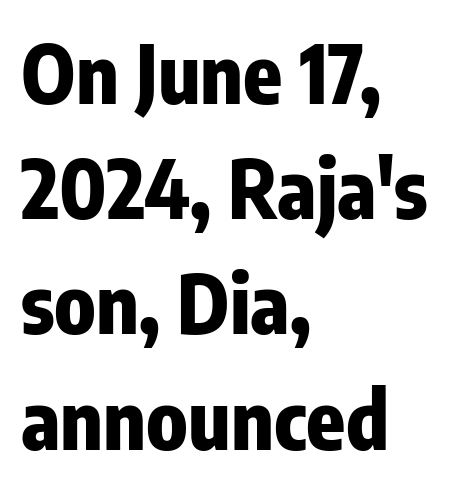
{"serif": "no", "italic": "no", "bold": "yes", "weight": "heavy", "width": "condensed", "stroke_contrast": "low", "x_height": "medium", "monospaced": "no", "underline": "no", "align": "left", "line_spacing": "normal", "line_spacing_ratio": 1.44, "letter_spacing": "normal", "letter_spacing_em": 0.0, "glyph_px": 80}
